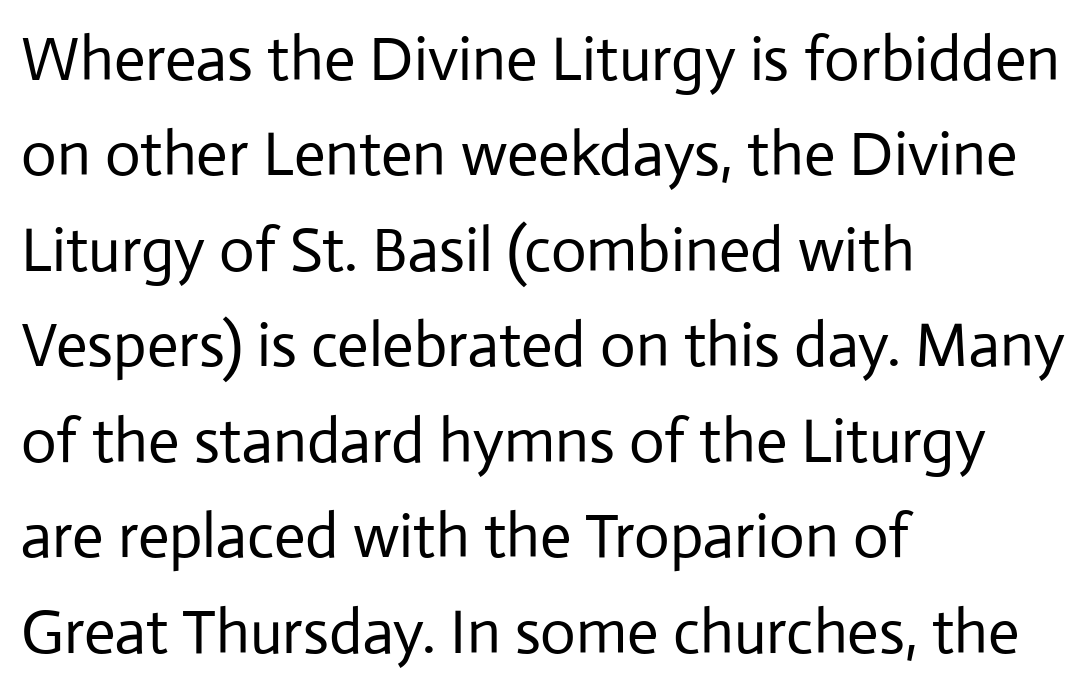
Q: Is the text bold? A: No.
Q: Is the text italic (slanted)? A: No, it is upright.
Q: Is the typeface a serif or a sans-serif typeface? A: Sans-serif.
Q: Is the text underlined? A: No.
Q: How is the paragraph aligned? A: Left-aligned.
Q: Is the spacing between letters normal or unusually wide? A: Normal.
Q: Is the spacing between lines tight, normal or loose? A: Normal.
Q: Width (condensed, normal, or wide)? A: Normal.
Q: Stroke contrast? A: Low.
Q: x-height? A: Medium.
Q: Monospaced? A: No.
